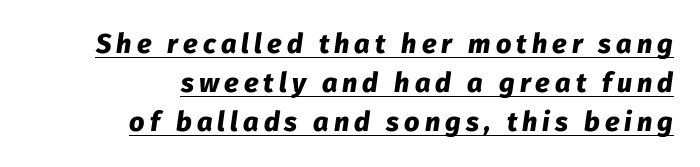
{"italic": "yes", "lean": "right", "slant_degrees": 8, "bold": "yes", "underline": "yes", "align": "right", "line_spacing": "normal", "line_spacing_ratio": 1.45, "glyph_px": 27}
